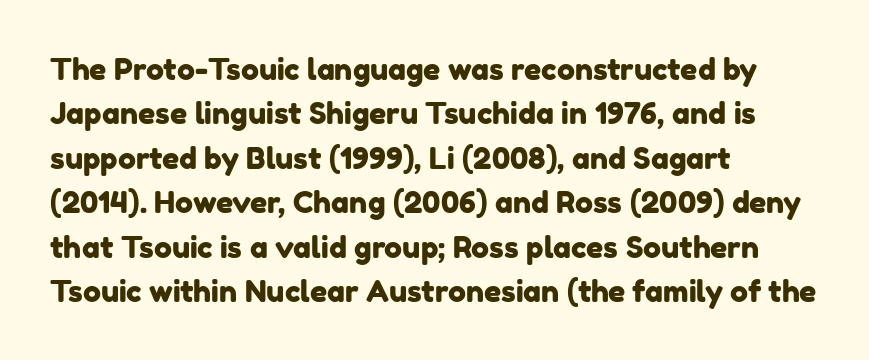
Baseline-to-baseline distance is the conventional proportion of letter height. Quick note: underline off. Characters follow at the spacing the type designer built in. The paragraph has a hard left edge and a soft right edge.
